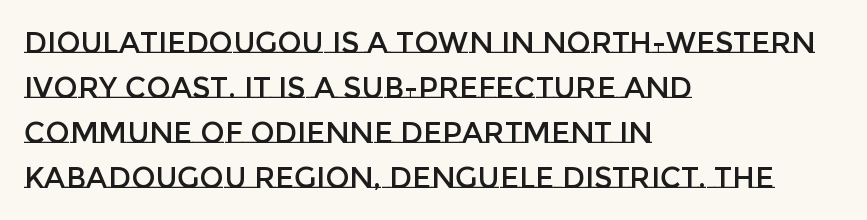
The image shows 29 px text type, upright; set left-aligned, normal line spacing (1.55x), normal letter spacing, not underlined; low stroke contrast and a large x-height.
